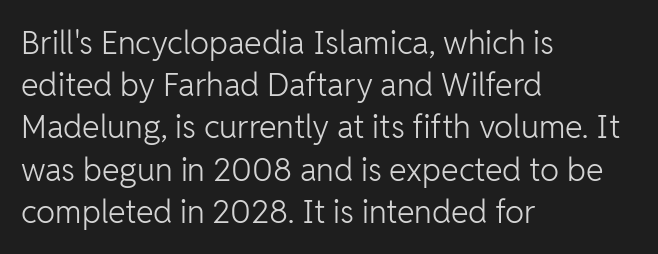
Q: Is the text bold? A: No.
Q: Is the text italic (slanted)? A: No, it is upright.
Q: Is the typeface a serif or a sans-serif typeface? A: Sans-serif.
Q: Is the text underlined? A: No.
Q: How is the paragraph aligned? A: Left-aligned.
Q: Is the spacing between letters normal or unusually wide? A: Normal.
Q: Is the spacing between lines tight, normal or loose? A: Normal.
Q: Width (condensed, normal, or wide)? A: Normal.
Q: Stroke contrast? A: Low.
Q: x-height? A: Medium.
Q: Monospaced? A: No.
